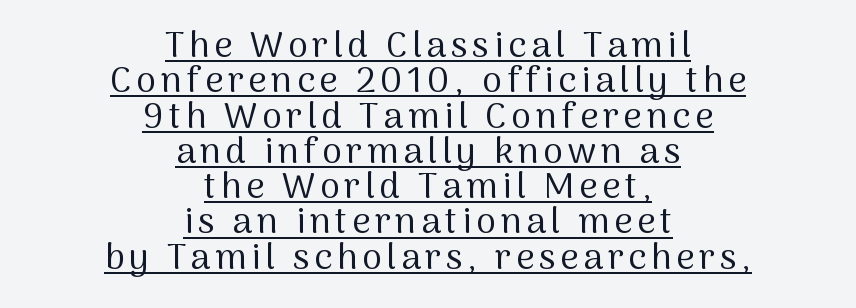
The image shows 36 px regular-weight sans-serif type, upright; set centered, tight line spacing (0.98x), underlined; medium stroke contrast and a medium x-height.
